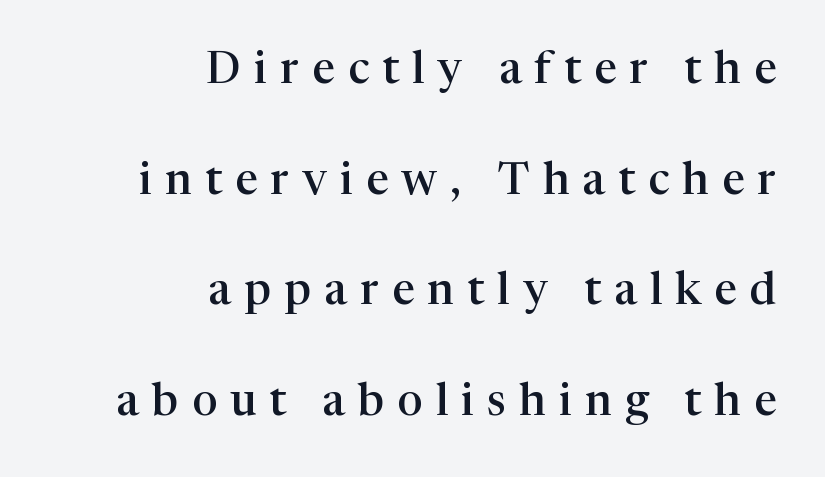
{"serif": "yes", "italic": "no", "bold": "semi", "weight": "semibold", "width": "normal", "stroke_contrast": "high", "x_height": "medium", "monospaced": "no", "underline": "no", "align": "right", "line_spacing": "loose", "line_spacing_ratio": 2.46, "letter_spacing": "wide", "letter_spacing_em": 0.29, "glyph_px": 45}
